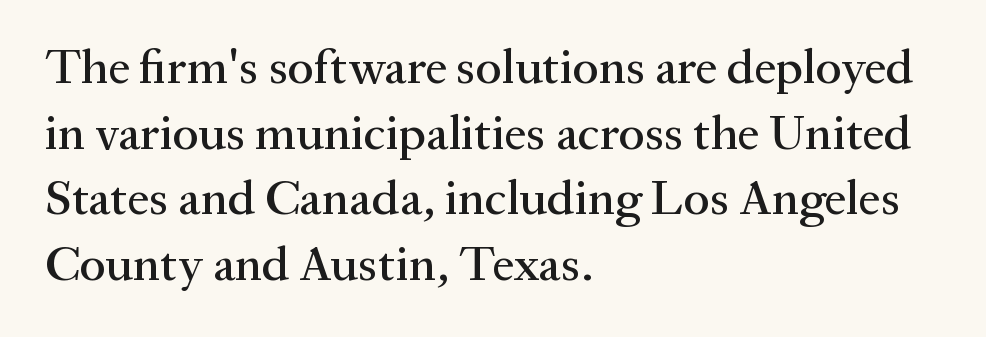
Q: Is the text italic (slanted)? A: No, it is upright.
Q: Is the typeface a serif or a sans-serif typeface? A: Serif.
Q: Is the text underlined? A: No.
Q: How is the paragraph aligned? A: Left-aligned.
Q: Is the spacing between letters normal or unusually wide? A: Normal.
Q: Is the spacing between lines tight, normal or loose? A: Normal.
Q: Width (condensed, normal, or wide)? A: Normal.
Q: Stroke contrast? A: Medium.
Q: x-height? A: Medium.
Q: Monospaced? A: No.
